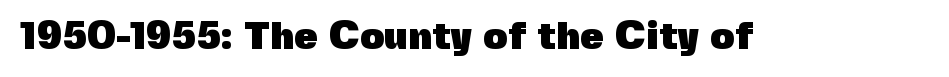
The image shows 38 px heavy sans-serif type, upright; set normal letter spacing, not underlined; a medium x-height.
